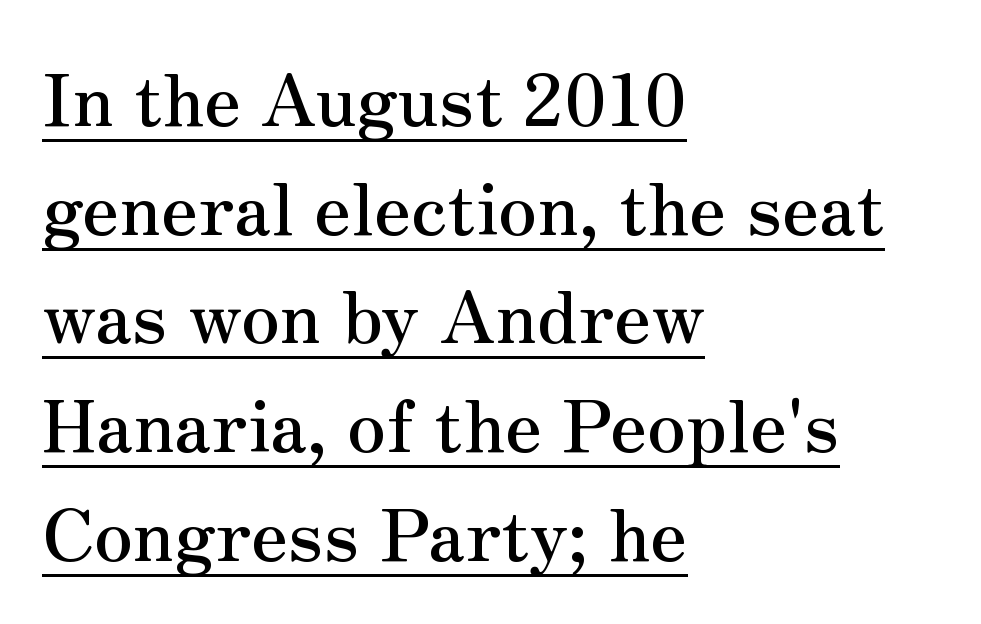
The image shows 72 px serif type, upright; set left-aligned, normal line spacing (1.51x), normal letter spacing, underlined; medium stroke contrast and a small x-height.
